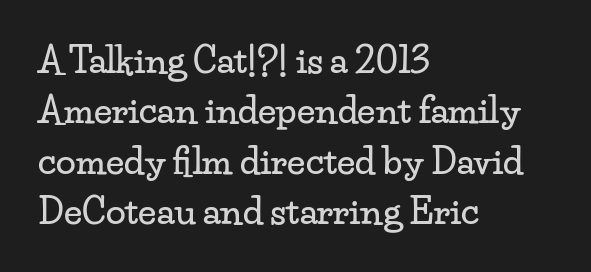
These lines are composed in type with serifs. Summary of vertical rhythm: regular, with standard interline spacing. Honestly, there is no underline to notice here at all. The rag falls on the right side of this text block.
